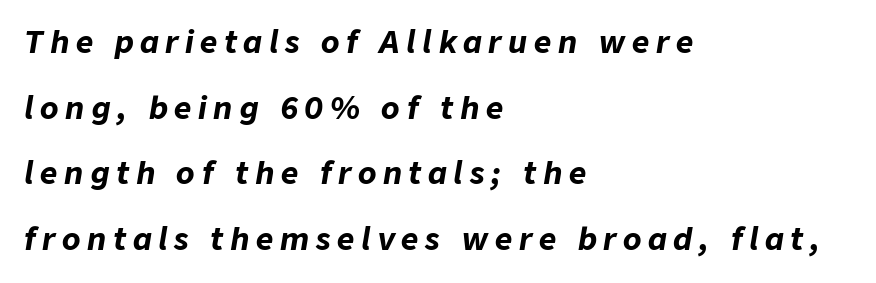
The image shows 30 px bold type, italic (leaning right); set left-aligned, loose line spacing (2.19x), unusually wide letter spacing (+0.22 em), not underlined; low stroke contrast and a medium x-height.
